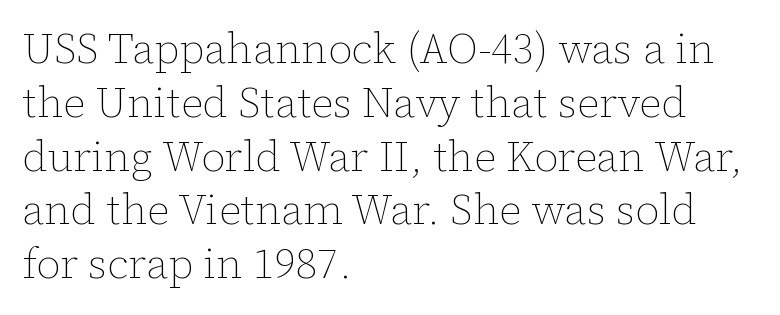
The horizontal fit of the characters is conventional and even. Where is the straight margin? On the left. What's the leading like? Ordinary, nothing unusual. The axis of the letterforms is exactly vertical.
